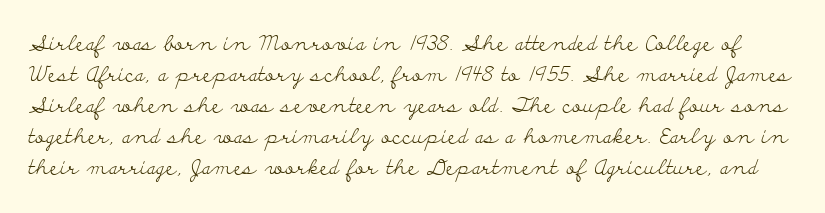
Clear beneath every line of the passage. Normally led — the rows are evenly, conventionally spaced. Letter spacing: default. Stroke thickness stays within the range of a standard reading face or lighter.
